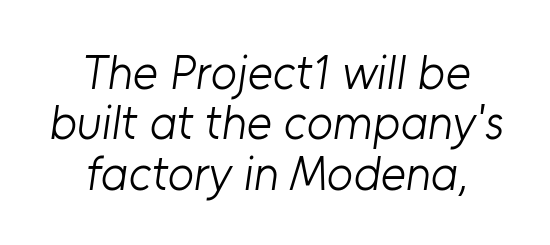
{"serif": "no", "bold": "no", "weight": "light", "width": "normal", "stroke_contrast": "low", "x_height": "medium", "monospaced": "no", "underline": "no", "align": "center", "line_spacing": "tight", "line_spacing_ratio": 1.05, "letter_spacing": "normal", "letter_spacing_em": 0.0, "glyph_px": 48}
